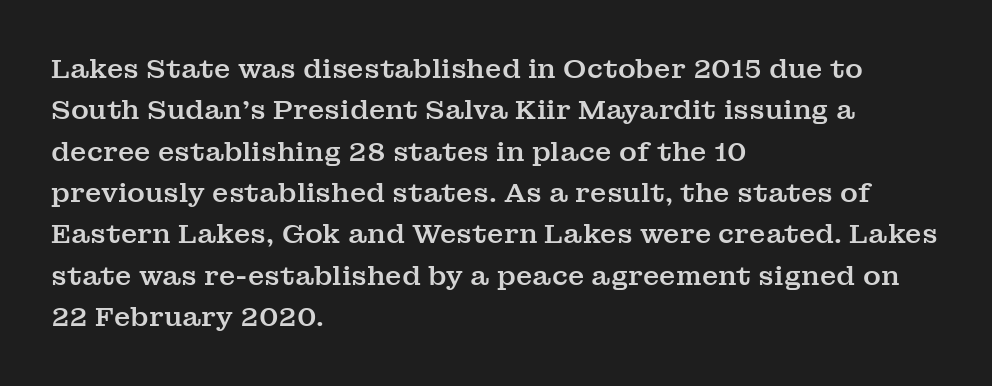
Successive baselines arrive at the customary interval. Short and long lines alike share a common starting point at left. Italic: no, the glyphs are upright roman. Short note: letters normally spaced. Quick note: underline off.
